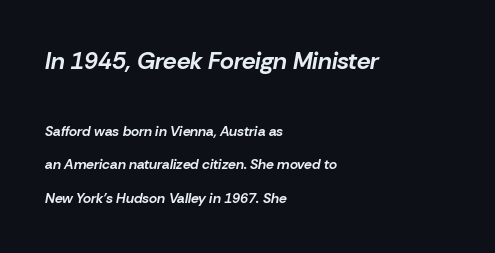
{"italic": "yes", "lean": "right", "slant_degrees": 10, "bold": "yes", "underline": "no", "align": "left", "line_spacing": "loose", "line_spacing_ratio": 2.4, "letter_spacing": "normal", "letter_spacing_em": 0.0, "larger_block": "first", "size_ratio": 1.71, "glyph_px": 24}
